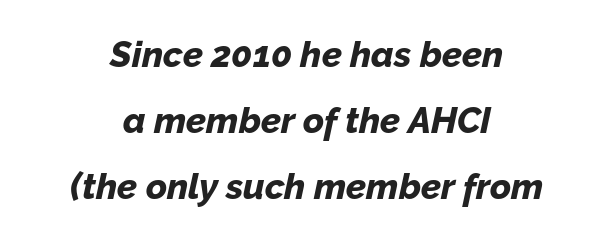
The gaps between neighbouring characters are ordinary and unremarkable. Every character sits at an angle, as italics do. Set as a true bold cut, around the 700 mark. Neither beginnings nor endings align; midpoints do. The rendering uses natural spacing where letterforms have individual widths. The area under the type is left untouched.
